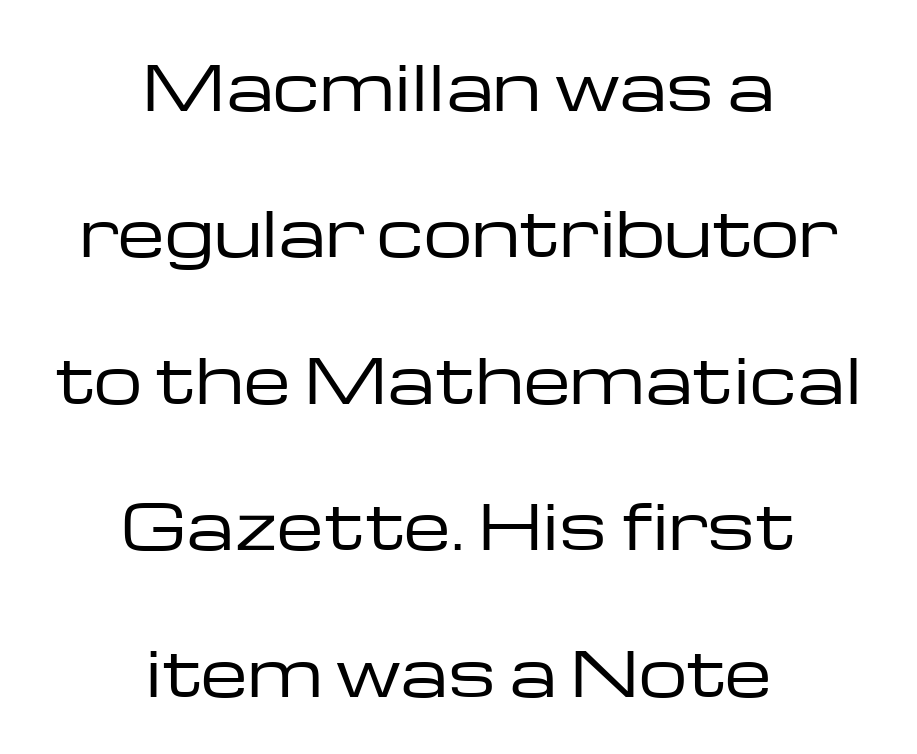
The image shows 61 px regular-weight, wide sans-serif type, upright; set centered, loose line spacing (2.4x), normal letter spacing, not underlined; low stroke contrast and a medium x-height.
